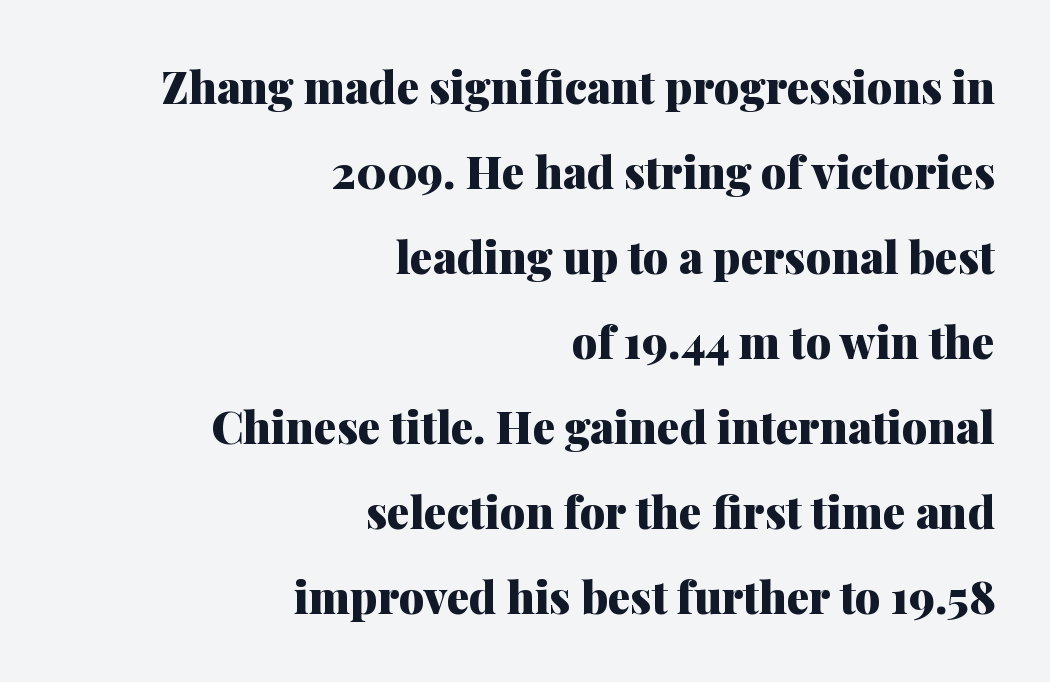
Q: Is the text bold? A: Yes.
Q: Is the text italic (slanted)? A: No, it is upright.
Q: Is the typeface a serif or a sans-serif typeface? A: Serif.
Q: Is the text underlined? A: No.
Q: How is the paragraph aligned? A: Right-aligned.
Q: Is the spacing between letters normal or unusually wide? A: Normal.
Q: Width (condensed, normal, or wide)? A: Normal.
Q: Stroke contrast? A: Medium.
Q: x-height? A: Medium.
Q: Monospaced? A: No.
